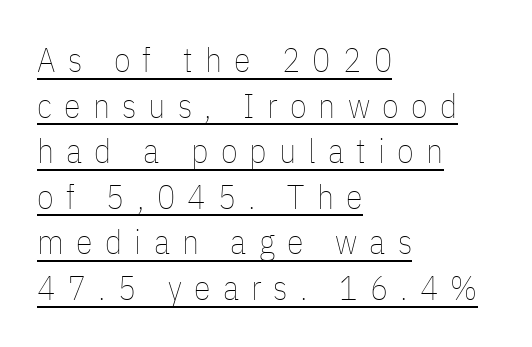
Character widths vary here, with narrow letters taking less room than wide ones. The words here are underlined. The font is comparable to plain body text, perhaps lighter. In CSS terms this would be text-align: left. Students, note that the glyphs here are deliberately spaced far apart.
